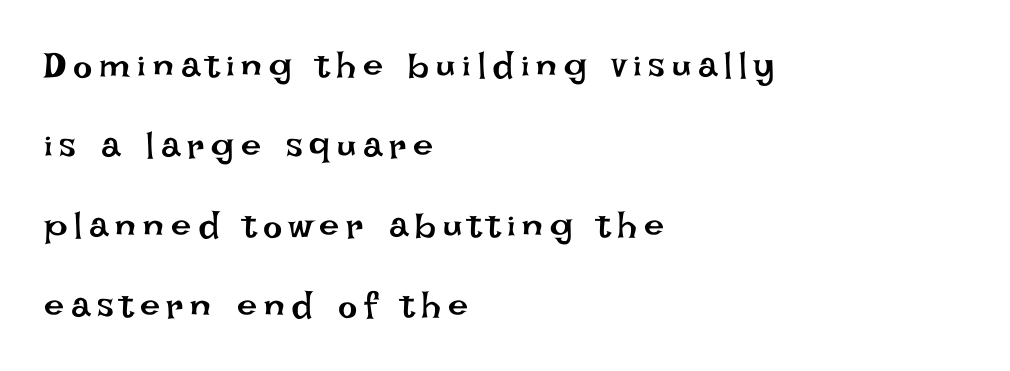
Q: Is the text bold? A: No.
Q: Is the text italic (slanted)? A: No, it is upright.
Q: Is the text underlined? A: No.
Q: How is the paragraph aligned? A: Left-aligned.
Q: Is the spacing between lines tight, normal or loose? A: Loose.
Q: Width (condensed, normal, or wide)? A: Normal.
Q: Stroke contrast? A: Low.
Q: x-height? A: Large.
Q: Monospaced? A: No.
